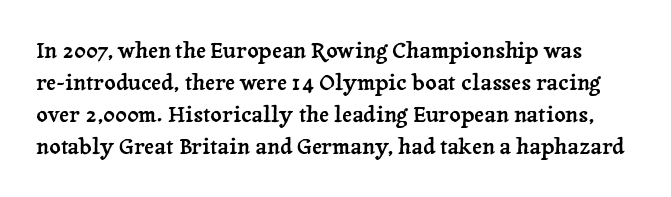
Q: Is the text italic (slanted)? A: No, it is upright.
Q: Is the text underlined? A: No.
Q: Is the spacing between letters normal or unusually wide? A: Normal.
Q: Is the spacing between lines tight, normal or loose? A: Normal.
